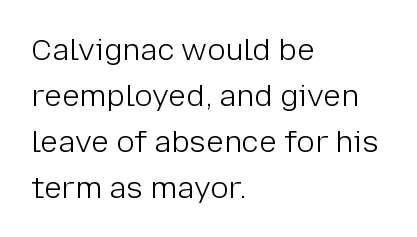
Q: Is the text bold? A: No.
Q: Is the text italic (slanted)? A: No, it is upright.
Q: Is the typeface a serif or a sans-serif typeface? A: Sans-serif.
Q: Is the text underlined? A: No.
Q: How is the paragraph aligned? A: Left-aligned.
Q: Is the spacing between letters normal or unusually wide? A: Normal.
Q: Is the spacing between lines tight, normal or loose? A: Normal.
Q: Width (condensed, normal, or wide)? A: Normal.
Q: Stroke contrast? A: Low.
Q: x-height? A: Medium.
Q: Monospaced? A: No.
